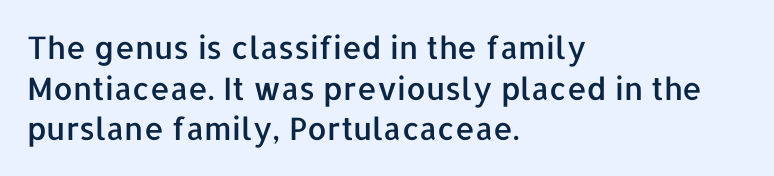
No word sits above an underline. Is there much room between lines? A standard amount, neither cramped nor airy. You could not count columns in this text — the font is proportionally spaced. Casual observation: everything's shoved over to the left.
